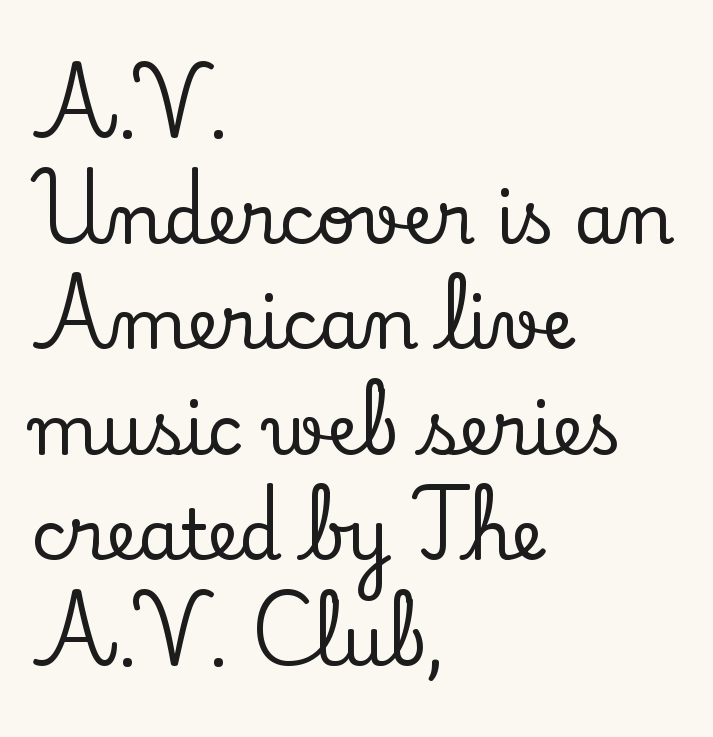
{"serif": "yes", "italic": "no", "width": "normal", "stroke_contrast": "low", "x_height": "small", "monospaced": "no", "underline": "no", "align": "left", "line_spacing": "normal", "line_spacing_ratio": 1.53, "letter_spacing": "normal", "letter_spacing_em": 0.0, "glyph_px": 69}
